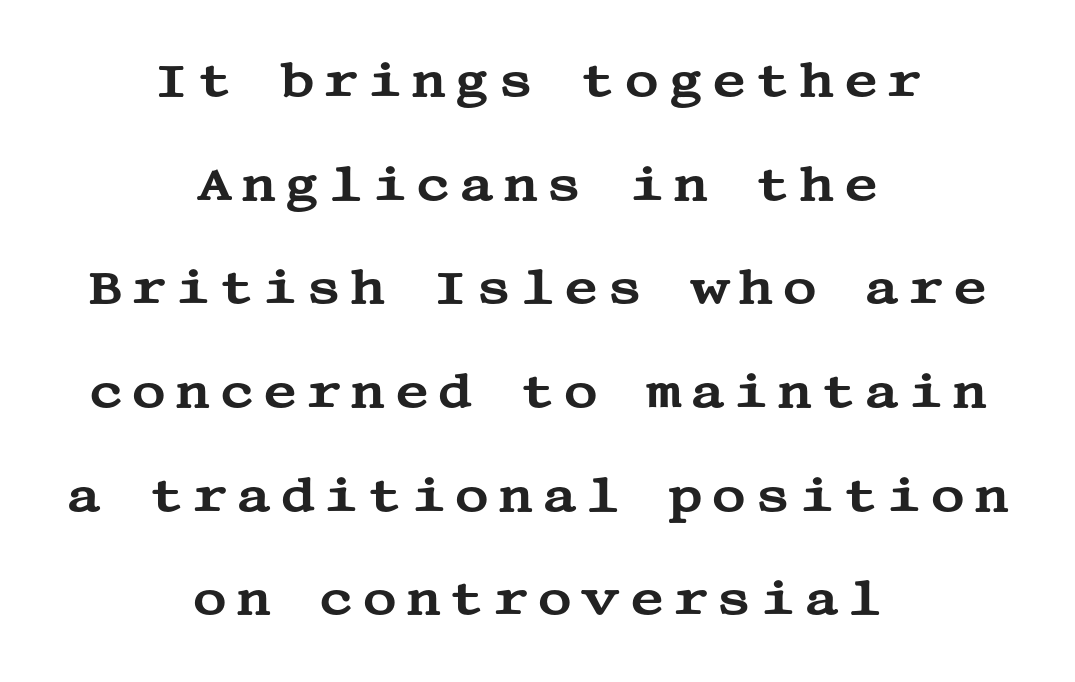
Q: Is the text italic (slanted)? A: No, it is upright.
Q: Is the typeface a serif or a sans-serif typeface? A: Serif.
Q: Is the text underlined? A: No.
Q: How is the paragraph aligned? A: Centered.
Q: Is the spacing between lines tight, normal or loose? A: Loose.
Q: Width (condensed, normal, or wide)? A: Wide.
Q: Stroke contrast? A: Medium.
Q: x-height? A: Large.
